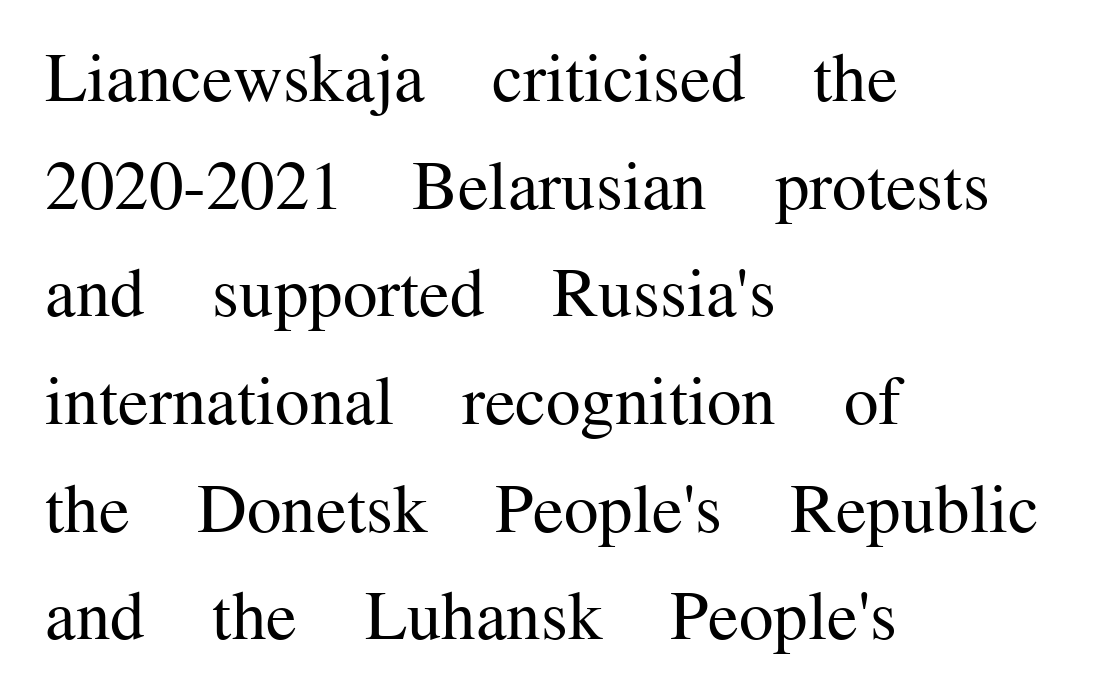
Q: Is the text bold? A: No.
Q: Is the text italic (slanted)? A: No, it is upright.
Q: Is the typeface a serif or a sans-serif typeface? A: Serif.
Q: Is the text underlined? A: No.
Q: How is the paragraph aligned? A: Left-aligned.
Q: Is the spacing between letters normal or unusually wide? A: Normal.
Q: Is the spacing between lines tight, normal or loose? A: Normal.
Q: Width (condensed, normal, or wide)? A: Normal.
Q: Stroke contrast? A: Medium.
Q: x-height? A: Medium.
Q: Monospaced? A: No.
